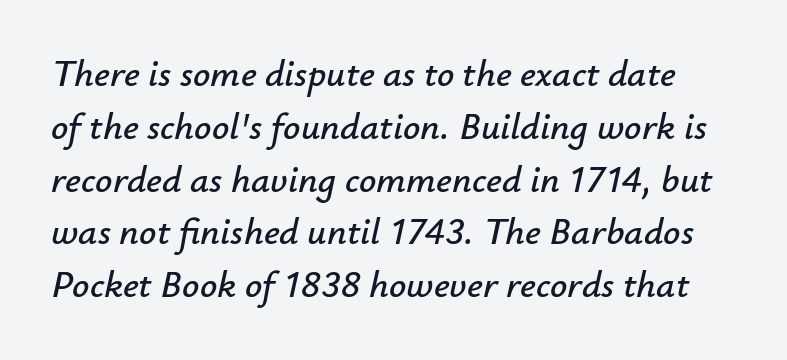
Nobody drew a line under any word here. No extra tracking has been applied to these lines. Proportional: the letters do not fall into vertical columns. A typesetter would call this leading conventional body-copy spacing.
